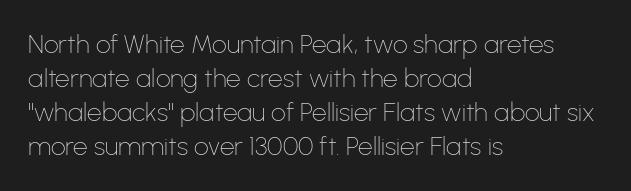
{"italic": "no", "bold": "no", "underline": "no", "align": "left", "line_spacing": "normal", "line_spacing_ratio": 1.31, "letter_spacing": "normal", "letter_spacing_em": 0.0, "glyph_px": 26}
